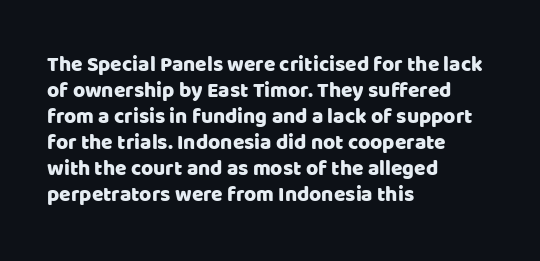
{"italic": "no", "underline": "no", "align": "left", "line_spacing_ratio": 1.24, "letter_spacing": "normal", "letter_spacing_em": 0.0, "glyph_px": 21}
